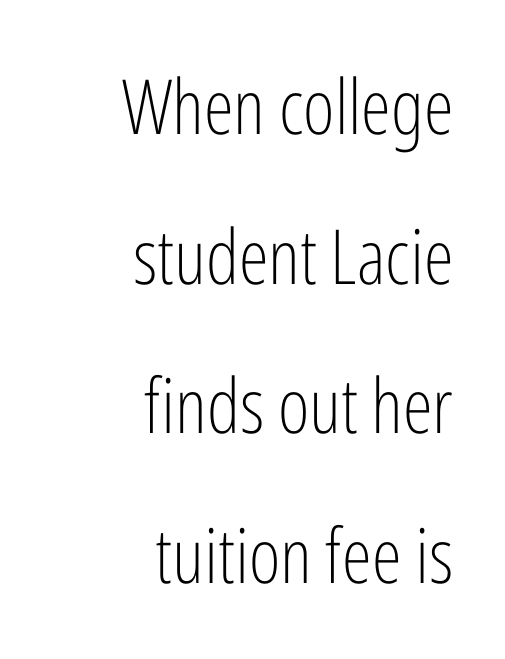
Q: Is the text bold? A: No.
Q: Is the text italic (slanted)? A: No, it is upright.
Q: Is the typeface a serif or a sans-serif typeface? A: Sans-serif.
Q: Is the text underlined? A: No.
Q: How is the paragraph aligned? A: Right-aligned.
Q: Is the spacing between letters normal or unusually wide? A: Normal.
Q: Is the spacing between lines tight, normal or loose? A: Loose.
Q: Width (condensed, normal, or wide)? A: Condensed.
Q: Stroke contrast? A: Low.
Q: x-height? A: Medium.
Q: Monospaced? A: No.
